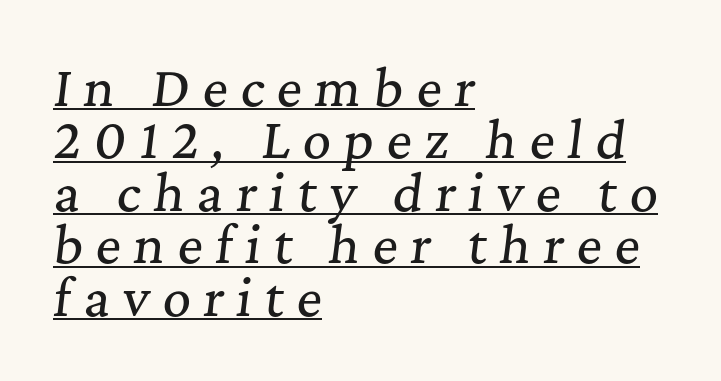
The image shows 49 px serif type, italic (leaning right); set left-aligned, tight line spacing (1.07x), unusually wide letter spacing (+0.26 em), underlined; medium stroke contrast and a medium x-height.
